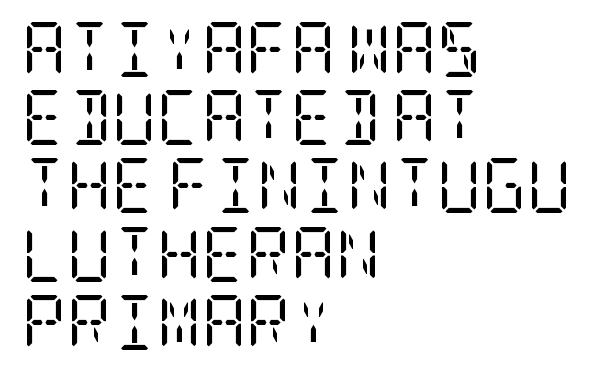
The image shows 55 px regular-weight, condensed serif type, upright; set left-aligned, line spacing 1.24x, normal letter spacing, not underlined; low stroke contrast and a large x-height.
